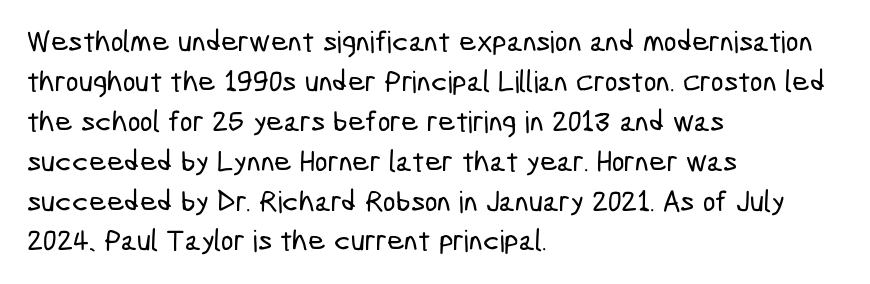
The image shows 30 px condensed sans-serif type; set left-aligned, normal line spacing (1.33x), normal letter spacing, not underlined; low stroke contrast and a medium x-height.
